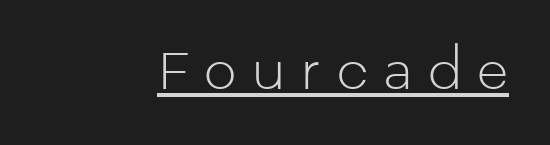
The image shows 52 px light sans-serif type, upright; set unusually wide letter spacing (+0.27 em), underlined; low stroke contrast and a medium x-height.
